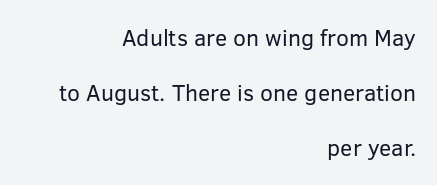
The image shows 23 px text type, upright; set right-aligned, loose line spacing (2.4x), normal letter spacing, not underlined.
